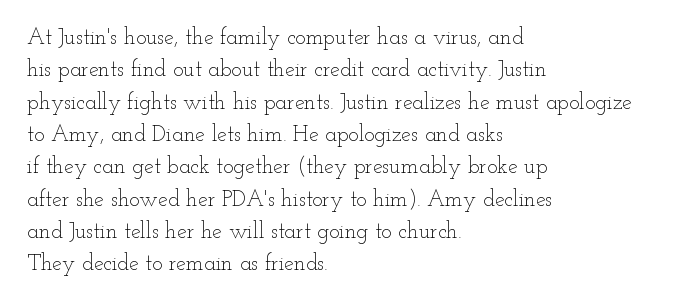
The image shows 22 px text type, upright; set left-aligned, normal line spacing (1.47x), normal letter spacing, not underlined.
